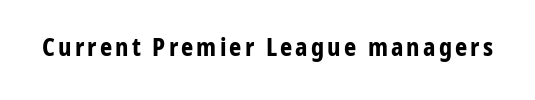
The image shows 24 px bold type, upright; set not underlined.
